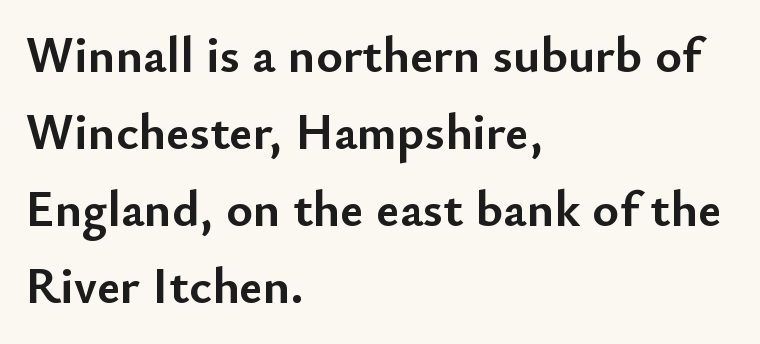
Quick note: interline space is typical. Quick note: underline off. Set as a true bold cut, around the 700 mark. In CSS terms this would be text-align: left. Do the characters align in a grid? No, the font is proportional. Notice how the stems are strictly vertical — no italics here.
